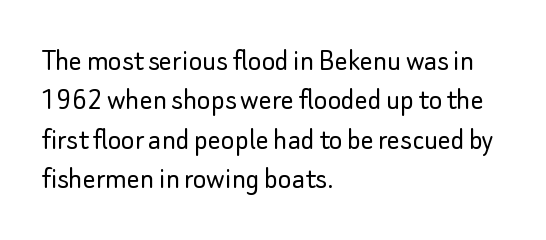
The image shows 32 px light sans-serif type, upright; set left-aligned, line spacing 1.23x, normal letter spacing, not underlined; low stroke contrast and a small x-height.
